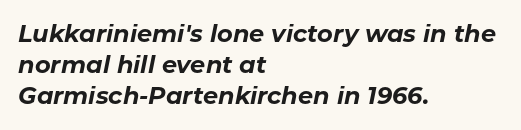
The image shows 24 px bold type, italic (leaning right); set left-aligned, normal line spacing (1.3x), normal letter spacing, not underlined.
